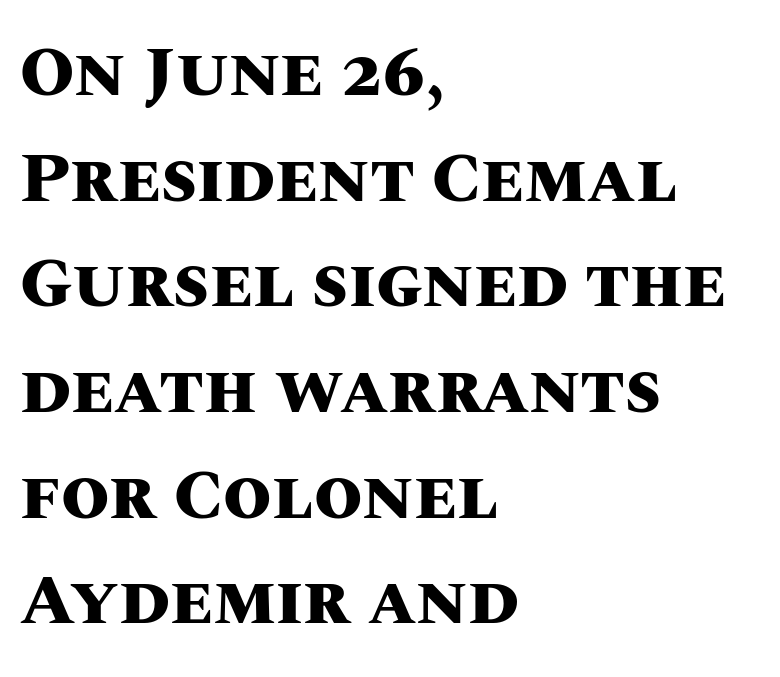
Check under the words: just untouched page. No extra tracking has been applied to these lines. The glyphs have the mass of a bold cut. The vertical gap from one line to the next is medium. The setting favours the left margin, as ordinary paragraphs usually do.
